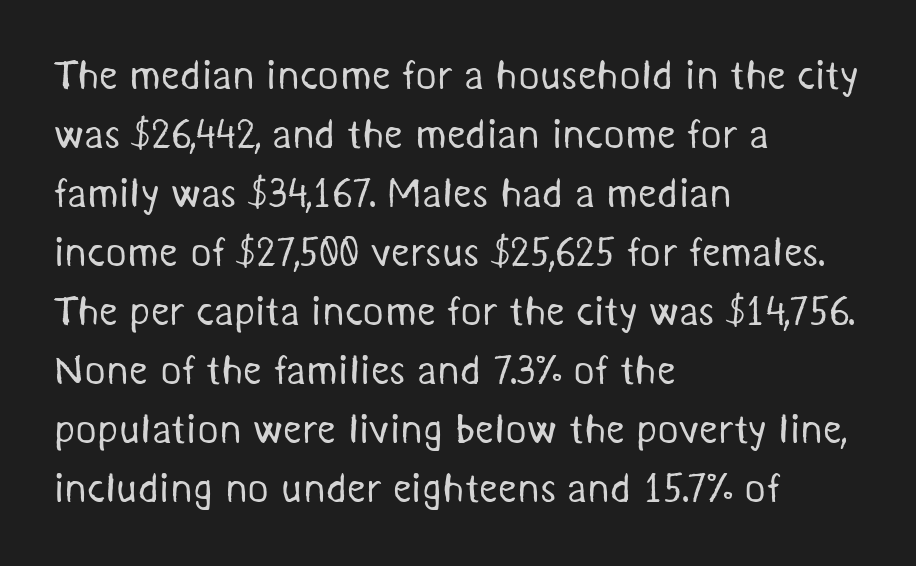
{"serif": "no", "bold": "no", "weight": "regular", "width": "normal", "stroke_contrast": "medium", "x_height": "medium", "monospaced": "no", "underline": "no", "align": "left", "line_spacing": "normal", "line_spacing_ratio": 1.44, "letter_spacing": "normal", "letter_spacing_em": 0.0, "glyph_px": 41}
